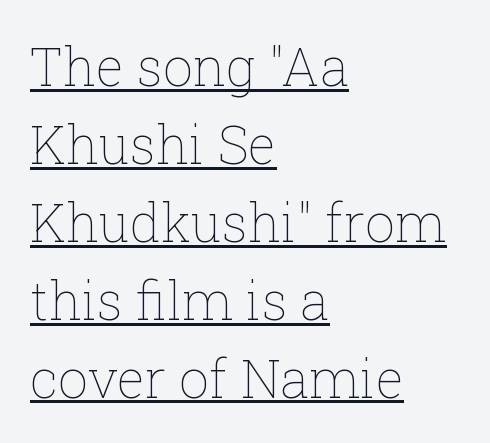
Is this a heavy cut? Hardly; it is regular or lighter. Decoration check: the copy is underlined. Spacing between characters is what you'd get straight out of the box. Each new line begins a customary step beneath the previous one.
